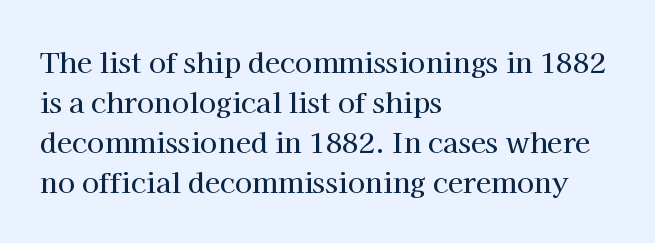
The image shows 28 px serif type, upright; set left-aligned, normal line spacing (1.43x), normal letter spacing, not underlined; high stroke contrast and a medium x-height.
